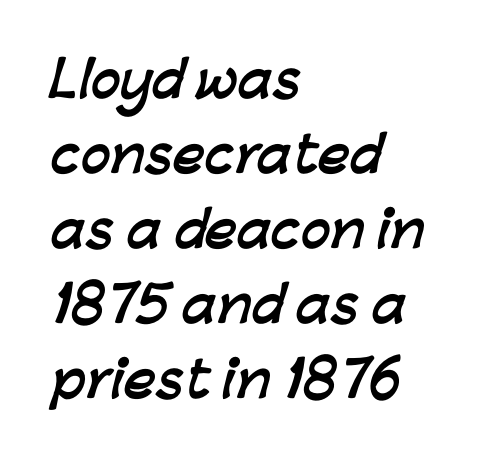
How would I describe the line gaps? Plain and ordinary. The compositor pushed each line to the left boundary. Letterform terminals end flat and unadorned throughout the passage. Nobody drew a line under any word here. The face used here is proportionally spaced, like ordinary book or web type.
